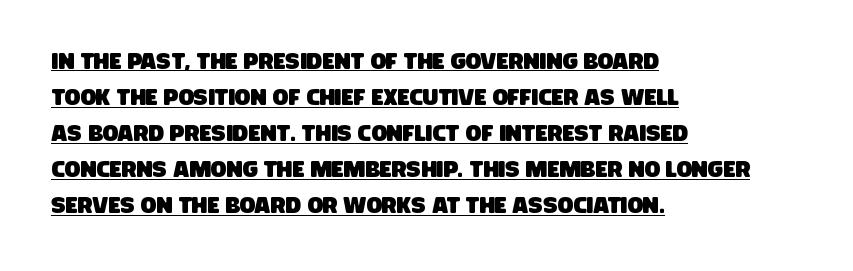
Q: Is the text underlined? A: Yes.
Q: How is the paragraph aligned? A: Left-aligned.
Q: Is the spacing between letters normal or unusually wide? A: Normal.
Q: Is the spacing between lines tight, normal or loose? A: Normal.
